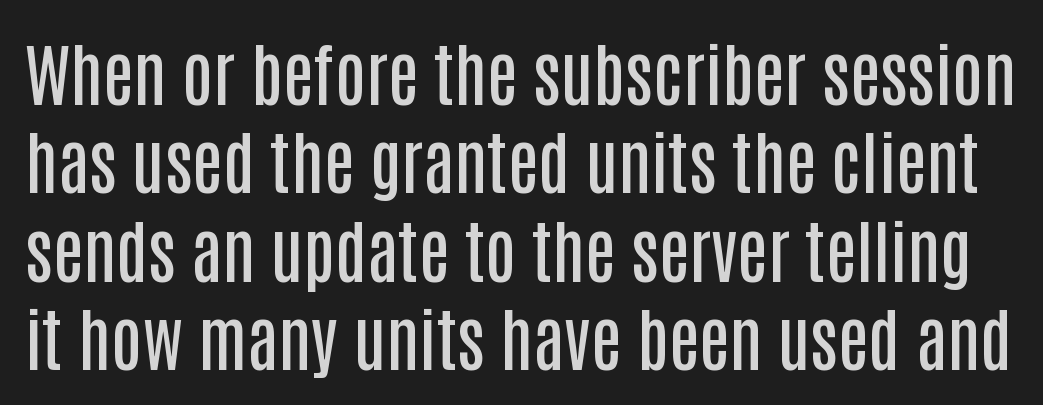
This sample has the flowing, uneven cadence of proportional lettering. Compared with typical paragraphs, the rows here are spaced about the same. No feet cap the strokes, marking this as sans-serif type. Posture: vertical.
